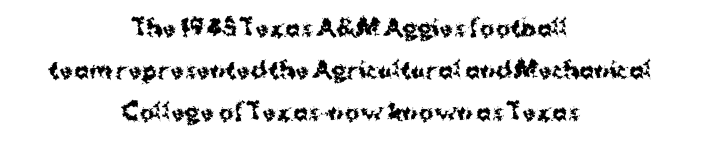
{"italic": "no", "bold": "yes", "underline": "no", "align": "center", "line_spacing": "loose", "line_spacing_ratio": 1.92, "letter_spacing": "normal", "letter_spacing_em": 0.0, "glyph_px": 22}
